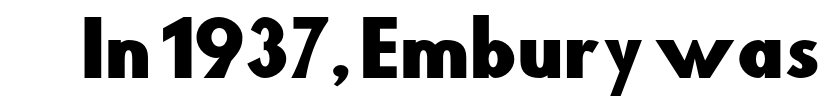
The image shows 71 px sans-serif type, upright; set normal letter spacing, not underlined; low stroke contrast and a small x-height.
